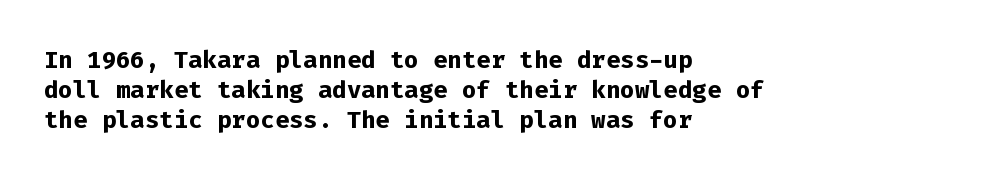
The image shows 24 px bold type, upright; set left-aligned, line spacing 1.24x, normal letter spacing, not underlined.
